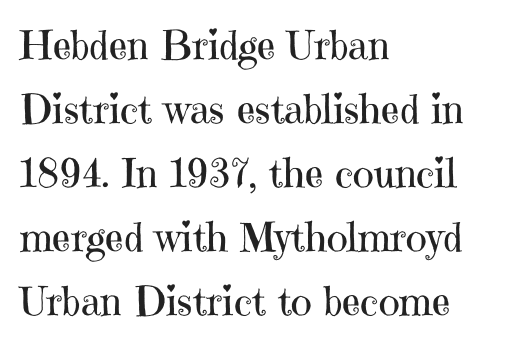
Notice how the passage keeps a crisp vertical edge on the left only. How would I describe the line gaps? Plain and ordinary. Heaviness? Minimal to ordinary, like unemphasized prose. The face used here is rendered with its standard letterfit. Ascenders rise straight up at ninety degrees. Type without underlining.
